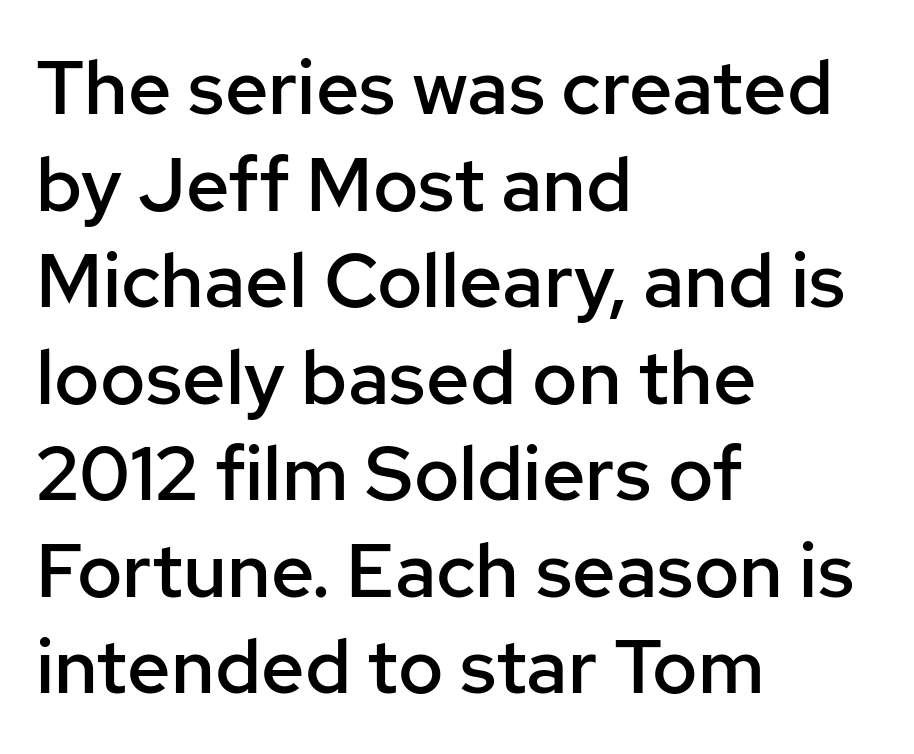
{"serif": "no", "italic": "no", "bold": "semi", "weight": "semibold", "width": "normal", "stroke_contrast": "low", "x_height": "medium", "monospaced": "no", "underline": "no", "align": "left", "line_spacing": "normal", "line_spacing_ratio": 1.27, "letter_spacing": "normal", "letter_spacing_em": 0.0, "glyph_px": 76}
